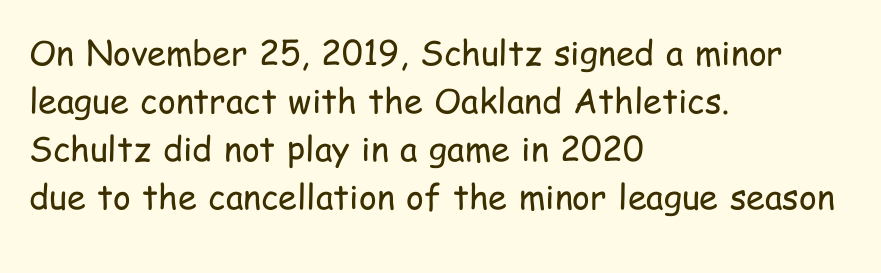
{"serif": "no", "italic": "no", "bold": "no", "weight": "regular", "width": "condensed", "stroke_contrast": "low", "x_height": "medium", "monospaced": "no", "underline": "no", "align": "left", "line_spacing": "normal", "line_spacing_ratio": 1.41, "letter_spacing": "normal", "letter_spacing_em": 0.0, "glyph_px": 34}
